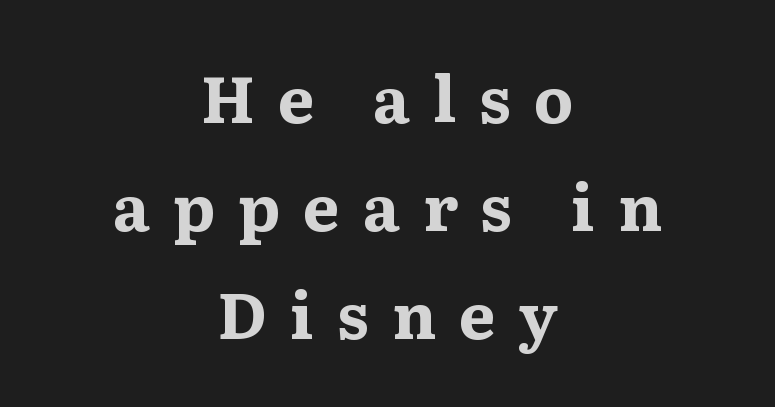
Unmarked baselines from the first word to the last. Upright lettering throughout. The lines sit at an ordinary, default distance from one another. The font family rendered here belongs to the serif group. This sample has the flowing, uneven cadence of proportional lettering. The rendering positions every line midway between the sides.
